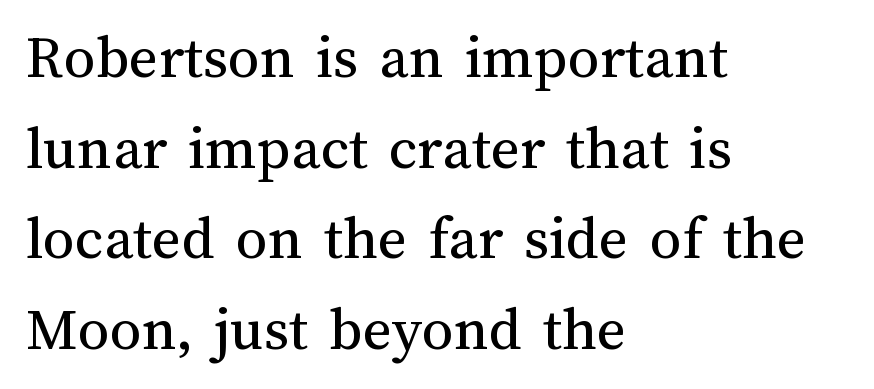
The image shows 63 px regular-weight type, upright; set left-aligned, normal line spacing (1.44x), normal letter spacing, not underlined; medium stroke contrast and a medium x-height.
